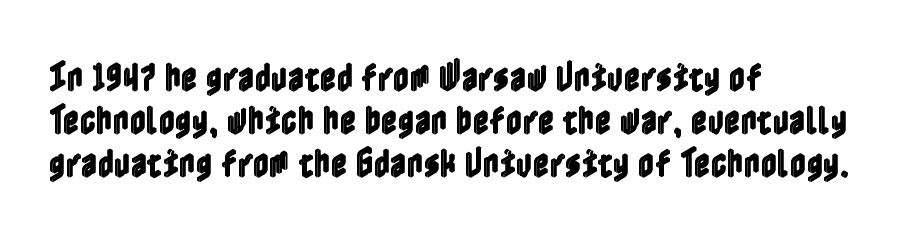
Q: Is the text italic (slanted)? A: No, it is upright.
Q: Is the text underlined? A: No.
Q: How is the paragraph aligned? A: Left-aligned.
Q: Is the spacing between letters normal or unusually wide? A: Normal.
Q: Is the spacing between lines tight, normal or loose? A: Normal.
Q: Width (condensed, normal, or wide)? A: Condensed.
Q: x-height? A: Medium.
